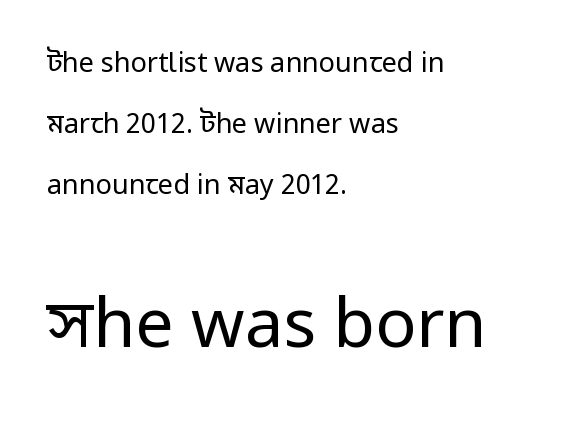
The space between consecutive lines is lavish. The gaps between neighbouring characters are ordinary and unremarkable. The baseline area is clear. The rendering enlarges the type as you move from the upper chunk to the lower. Is there any slant? The stems are plumb.
